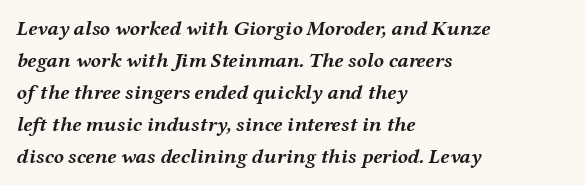
Characters are canted at an angle relative to the baseline's perpendicular. Stroke thickness is high; the sample reads as a true bold. Typeset ragged right — the left edge is the straight one. Quick note: interline space is typical. The glyphs are unaccompanied by any horizontal stroke below them.
